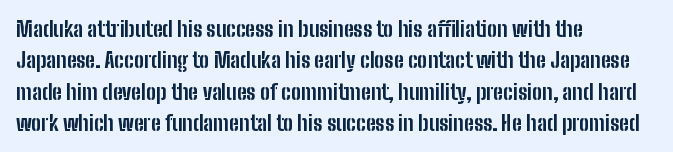
{"italic": "no", "bold": "yes", "underline": "no", "align": "left", "line_spacing": "normal", "line_spacing_ratio": 1.49, "letter_spacing": "normal", "letter_spacing_em": 0.0, "glyph_px": 21}
